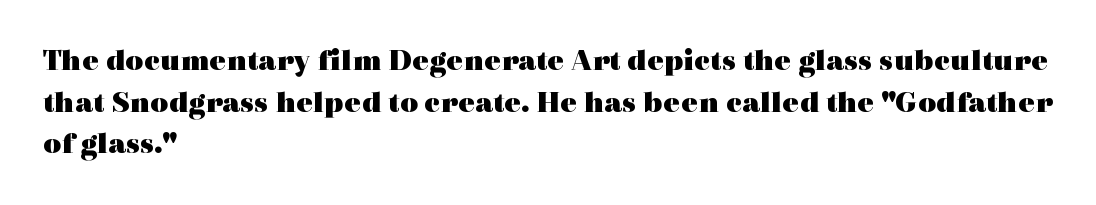
{"serif": "yes", "italic": "no", "bold": "yes", "weight": "heavy", "width": "wide", "x_height": "medium", "monospaced": "no", "underline": "no", "align": "left", "line_spacing": "normal", "line_spacing_ratio": 1.34, "letter_spacing": "normal", "letter_spacing_em": 0.0, "glyph_px": 31}
